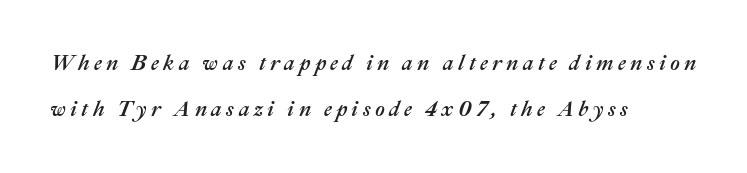
{"italic": "yes", "lean": "right", "slant_degrees": 22, "underline": "no", "align": "left", "line_spacing": "loose", "line_spacing_ratio": 2.17, "letter_spacing": "wide", "letter_spacing_em": 0.21, "glyph_px": 21}
